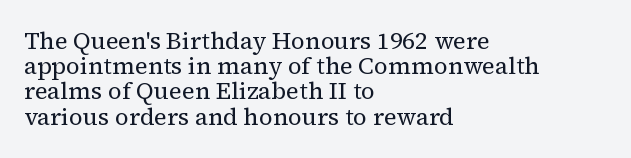
{"italic": "no", "bold": "no", "underline": "no", "align": "left", "line_spacing": "tight", "line_spacing_ratio": 1.05, "letter_spacing": "normal", "letter_spacing_em": 0.0, "glyph_px": 24}
